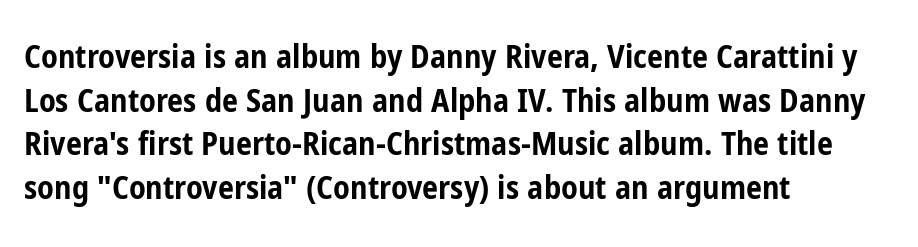
{"serif": "no", "italic": "no", "bold": "yes", "weight": "bold", "width": "condensed", "stroke_contrast": "low", "x_height": "medium", "monospaced": "no", "underline": "no", "align": "left", "line_spacing": "normal", "line_spacing_ratio": 1.36, "letter_spacing": "normal", "letter_spacing_em": 0.0, "glyph_px": 32}
